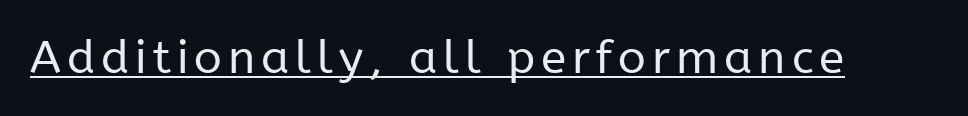
Q: Is the text bold? A: No.
Q: Is the text italic (slanted)? A: No, it is upright.
Q: Is the typeface a serif or a sans-serif typeface? A: Sans-serif.
Q: Is the text underlined? A: Yes.
Q: Width (condensed, normal, or wide)? A: Normal.
Q: Stroke contrast? A: Low.
Q: x-height? A: Medium.
Q: Monospaced? A: No.
